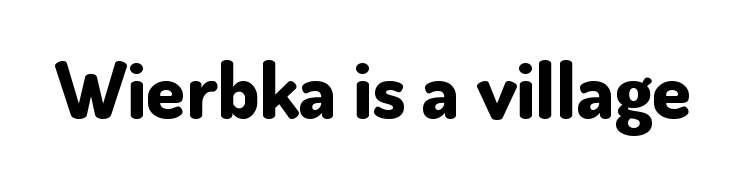
The image shows 79 px bold sans-serif type, upright; set normal letter spacing, not underlined; low stroke contrast and a small x-height.
